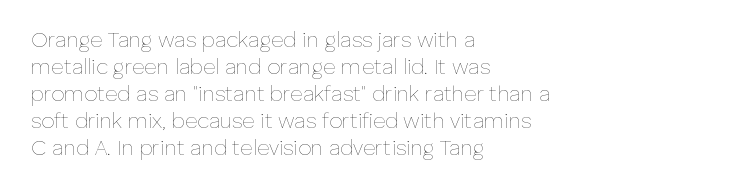
Q: Is the text bold? A: No.
Q: Is the text italic (slanted)? A: No, it is upright.
Q: Is the text underlined? A: No.
Q: How is the paragraph aligned? A: Left-aligned.
Q: Is the spacing between letters normal or unusually wide? A: Normal.
Q: Is the spacing between lines tight, normal or loose? A: Normal.
